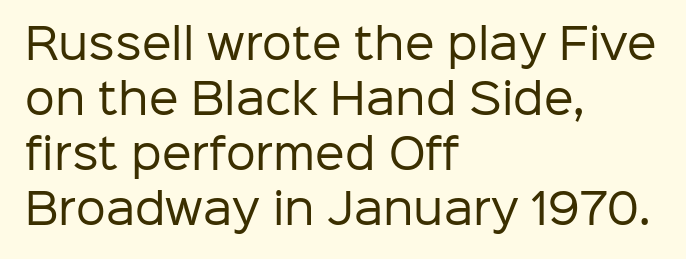
Is the stroke heavy? The answer is a plain regular-or-lighter. The font's upright variant was chosen for this text. If you drew a ruler down the left edge, every line would touch it. The rendering uses natural spacing where letterforms have individual widths. Normally led — the rows are evenly, conventionally spaced.
